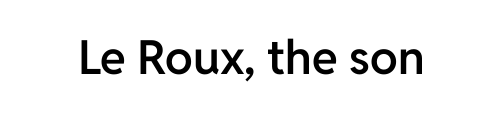
Q: Is the text bold? A: Semi-bold.
Q: Is the text italic (slanted)? A: No, it is upright.
Q: Is the typeface a serif or a sans-serif typeface? A: Sans-serif.
Q: Is the text underlined? A: No.
Q: Is the spacing between letters normal or unusually wide? A: Normal.
Q: Width (condensed, normal, or wide)? A: Normal.
Q: Stroke contrast? A: Low.
Q: x-height? A: Medium.
Q: Monospaced? A: No.
